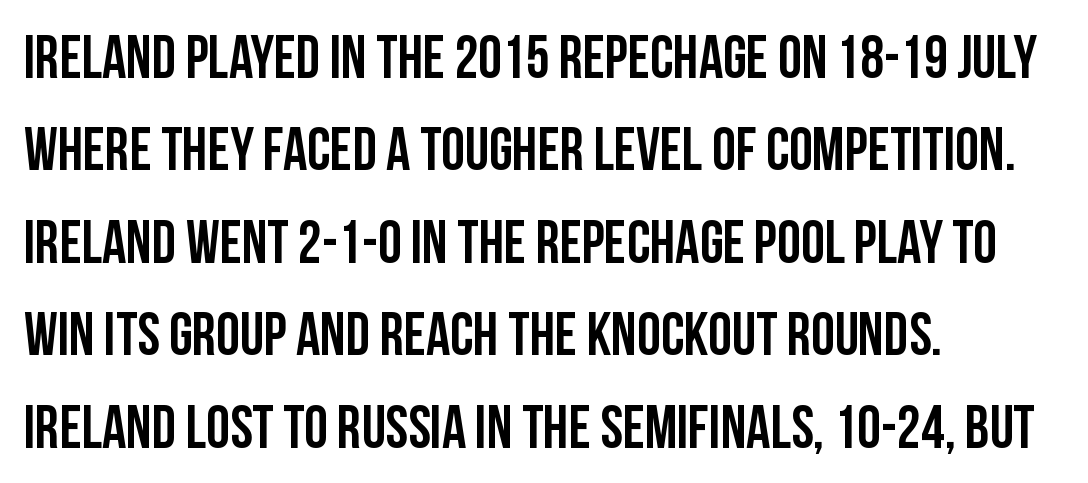
Font category for this specimen: sans-serif. If you measured baseline to baseline, you'd find a middling distance. Inter-character spacing is left at the font's built-in metrics. This sample uses an upright cut, with every glyph sitting square on the baseline. Anything drawn beneath the words? Only blank space. All the whitespace from short lines collects on the right.
